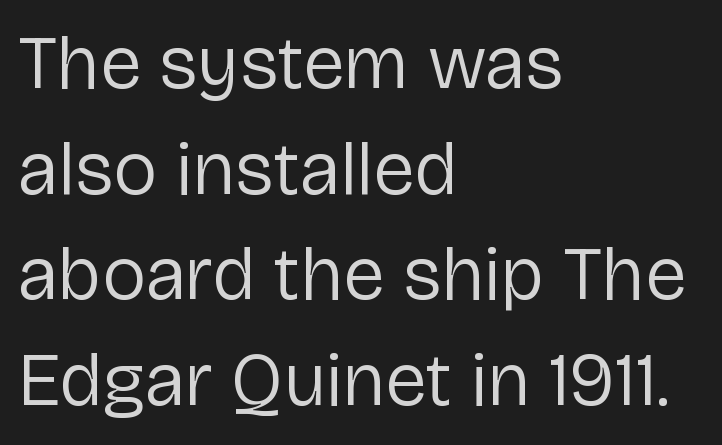
{"serif": "no", "italic": "no", "bold": "no", "weight": "regular", "width": "normal", "stroke_contrast": "low", "x_height": "medium", "monospaced": "no", "underline": "no", "align": "left", "line_spacing": "normal", "line_spacing_ratio": 1.41, "letter_spacing": "normal", "letter_spacing_em": 0.0, "glyph_px": 75}
